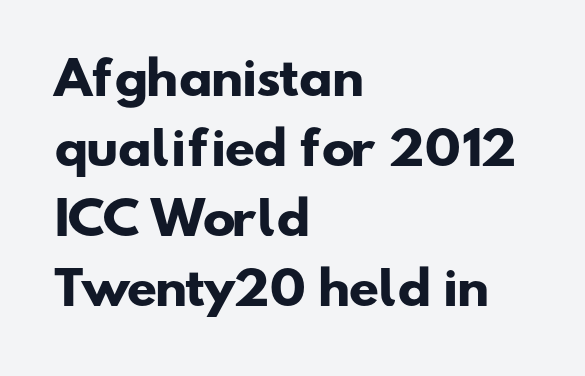
Q: Is the text bold? A: Yes.
Q: Is the typeface a serif or a sans-serif typeface? A: Sans-serif.
Q: Is the text underlined? A: No.
Q: How is the paragraph aligned? A: Left-aligned.
Q: Is the spacing between letters normal or unusually wide? A: Normal.
Q: Is the spacing between lines tight, normal or loose? A: Normal.
Q: Width (condensed, normal, or wide)? A: Wide.
Q: Stroke contrast? A: Low.
Q: x-height? A: Small.
Q: Monospaced? A: No.
